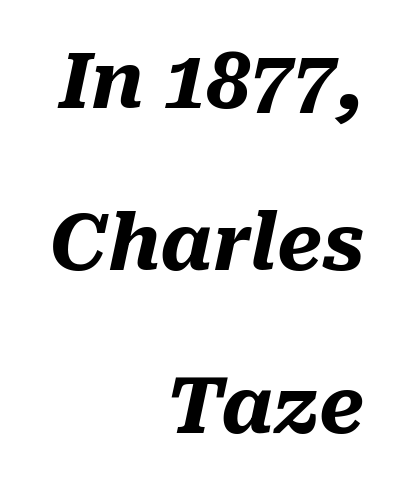
The typesetting leans heavy: a genuine bold. Underlining? Definitely not there. Each word holds together tightly as a unit, with standard inter-letter gaps. These lines are rendered in a variable-pitch font. Quick note: interline space is abundant.
